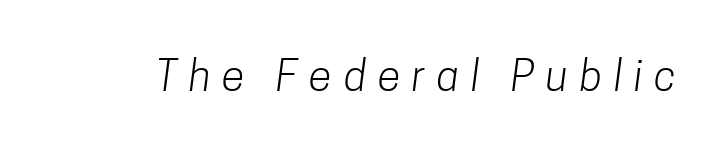
Q: Is the text bold? A: No.
Q: Is the typeface a serif or a sans-serif typeface? A: Sans-serif.
Q: Is the text underlined? A: No.
Q: Is the spacing between letters normal or unusually wide? A: Unusually wide.
Q: Width (condensed, normal, or wide)? A: Condensed.
Q: Stroke contrast? A: Low.
Q: x-height? A: Medium.
Q: Monospaced? A: No.
